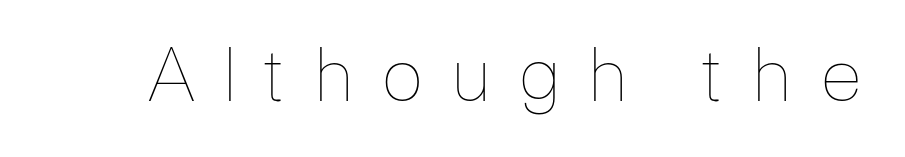
Q: Is the text bold? A: No.
Q: Is the text italic (slanted)? A: No, it is upright.
Q: Is the text underlined? A: No.
Q: Is the spacing between letters normal or unusually wide? A: Unusually wide.
Q: Width (condensed, normal, or wide)? A: Normal.
Q: Stroke contrast? A: Low.
Q: x-height? A: Medium.
Q: Monospaced? A: No.
